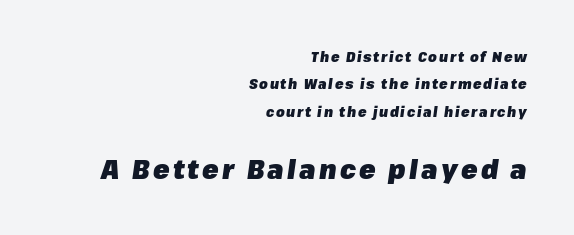
Q: Is the text bold? A: Yes.
Q: Is the text italic (slanted)? A: Yes, it leans right by about 8 degrees.
Q: Is the text underlined? A: No.
Q: How is the paragraph aligned? A: Right-aligned.
Q: Is the spacing between lines tight, normal or loose? A: Loose.
Q: Which block of text is set in a larger size, the first (top) or the second (bottom)? A: The second (bottom) one.
